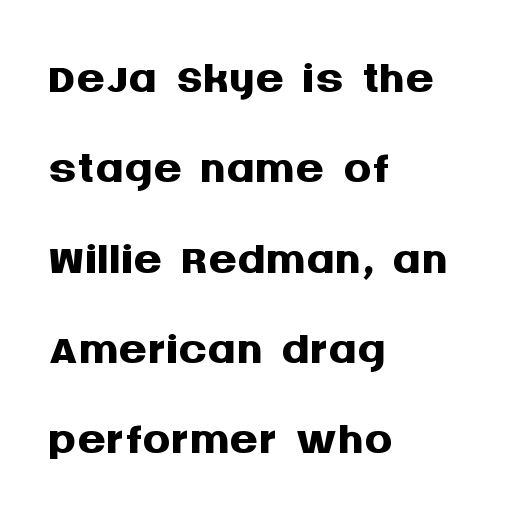
The image shows 70 px semibold sans-serif type, upright; set left-aligned, normal line spacing (1.29x), normal letter spacing, not underlined; medium stroke contrast and a large x-height.
